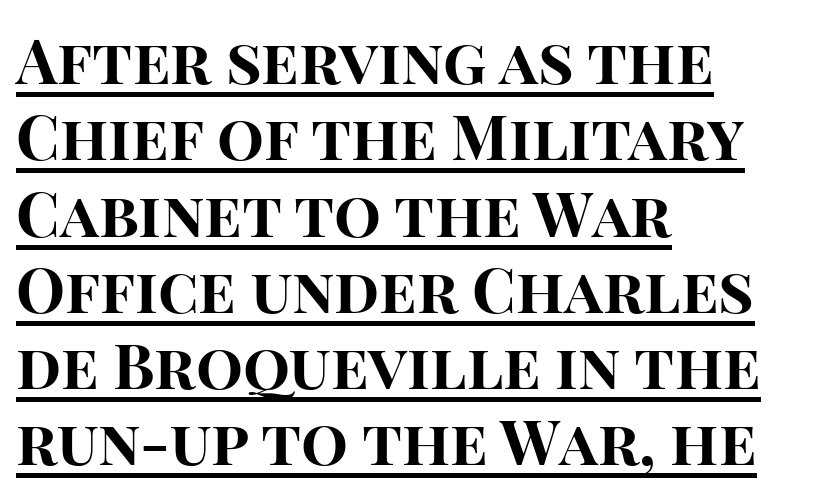
The strokes are fattened all the way to bold. How are the letters spaced? Ordinarily, with no added tracking. The lines in this sample share a left origin and differ only in where they stop. These lines are rendered in a variable-pitch font. Beneath each row of characters lies a ruled line.
